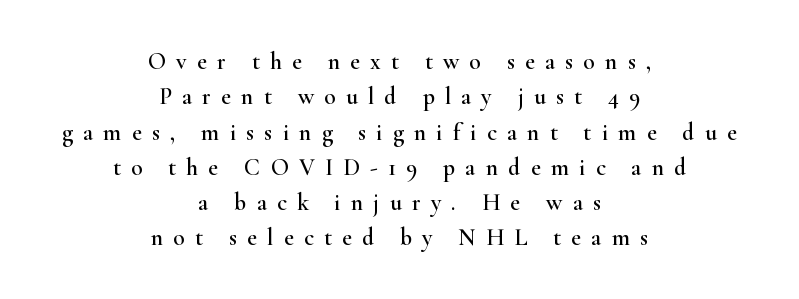
{"italic": "no", "underline": "no", "align": "center", "line_spacing": "normal", "line_spacing_ratio": 1.47, "letter_spacing": "wide", "letter_spacing_em": 0.42, "glyph_px": 24}
